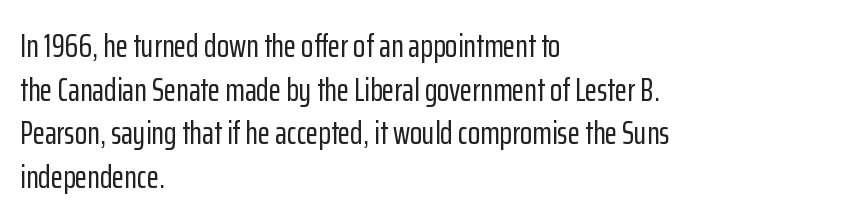
The image shows 32 px condensed sans-serif type, upright; set left-aligned, normal line spacing (1.36x), normal letter spacing, not underlined; low stroke contrast and a medium x-height.
